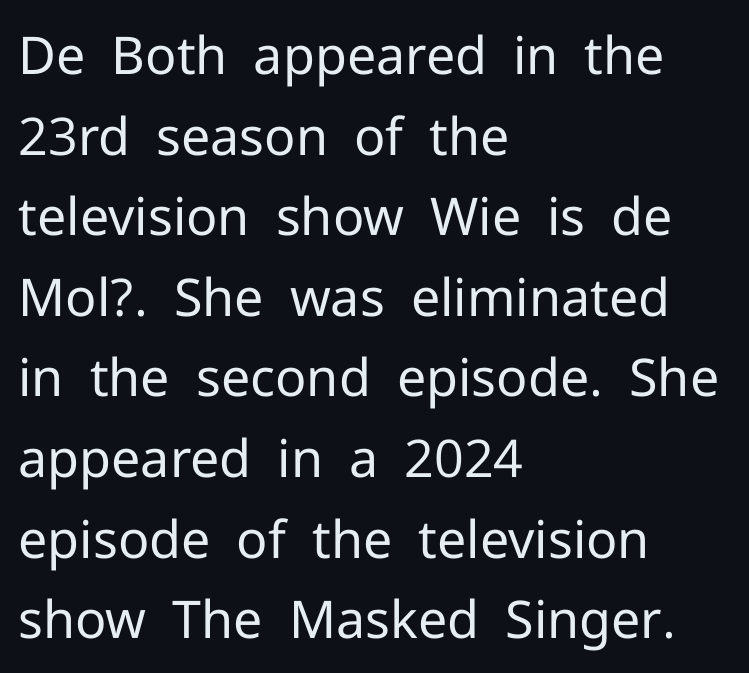
{"serif": "no", "italic": "no", "bold": "no", "weight": "regular", "width": "normal", "stroke_contrast": "low", "x_height": "medium", "monospaced": "no", "underline": "no", "align": "left", "line_spacing": "normal", "line_spacing_ratio": 1.55, "letter_spacing": "normal", "letter_spacing_em": 0.0, "glyph_px": 52}
